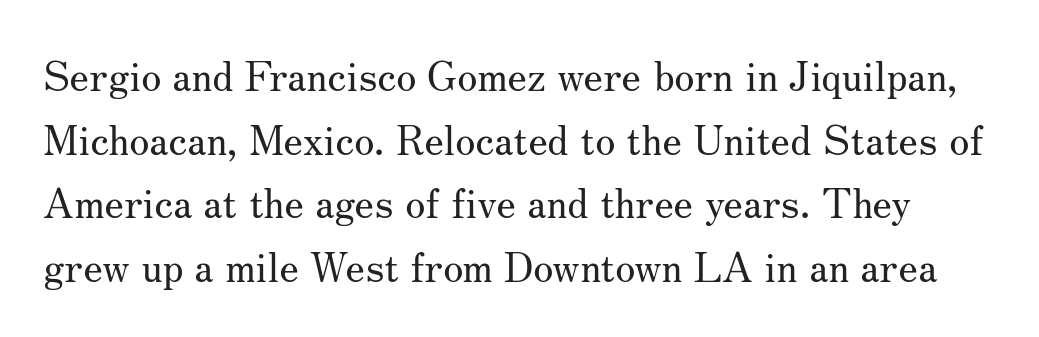
The image shows 41 px regular-weight serif type, upright; set normal line spacing (1.55x), normal letter spacing, not underlined; medium stroke contrast and a small x-height.
